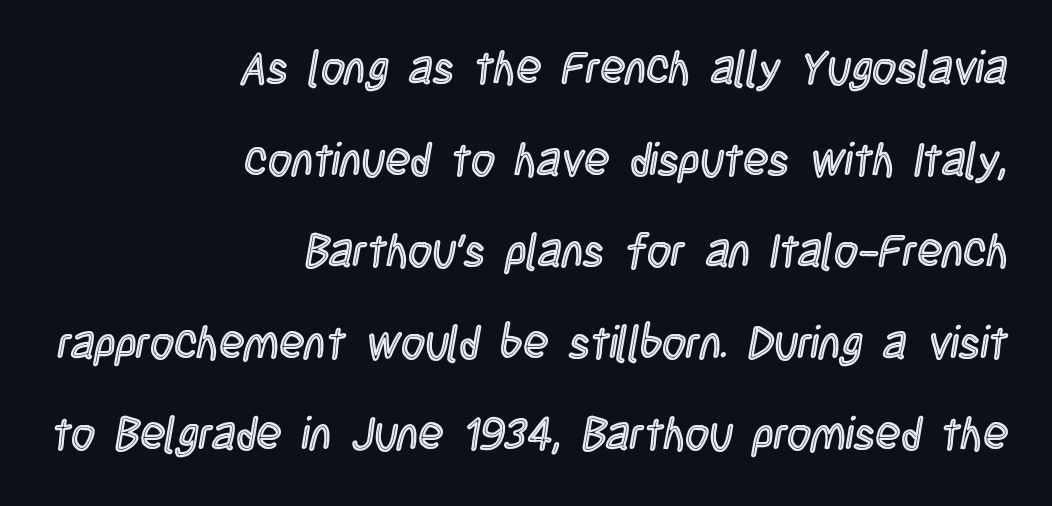
The image shows 46 px condensed type; set right-aligned, loose line spacing (1.99x), normal letter spacing, not underlined; a large x-height.
